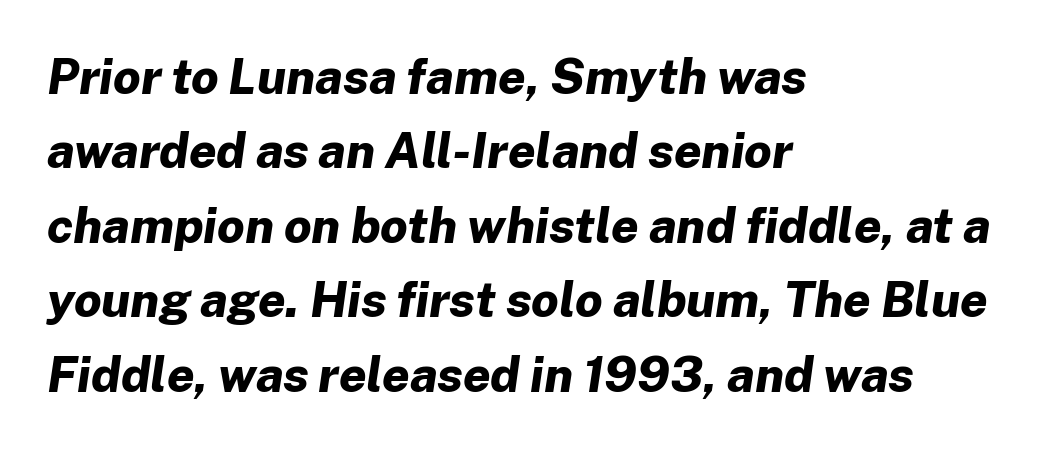
The image shows 49 px bold type, italic (leaning right); set left-aligned, normal line spacing (1.52x), normal letter spacing, not underlined; low stroke contrast and a medium x-height.
